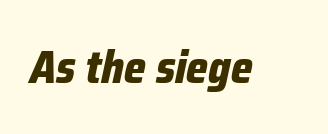
{"italic": "yes", "lean": "right", "slant_degrees": 12, "bold": "yes", "weight": "bold", "width": "condensed", "stroke_contrast": "low", "x_height": "medium", "monospaced": "no", "underline": "no", "letter_spacing": "normal", "letter_spacing_em": 0.0, "glyph_px": 46}
